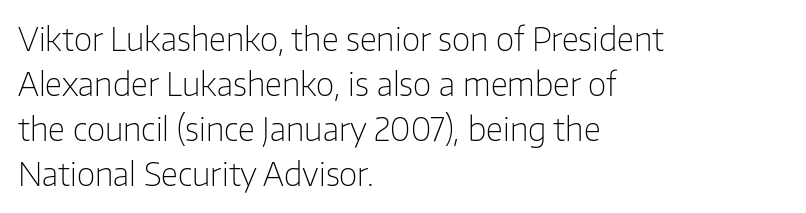
The compositor pushed each line to the left boundary. Stems here are at most as thick as an everyday book face. Students, note that the glyphs here touch the page at normal intervals. Every stem runs plumb, perpendicular to the baseline. This sample has the flowing, uneven cadence of proportional lettering. Words float on clear page, feet unadorned.
